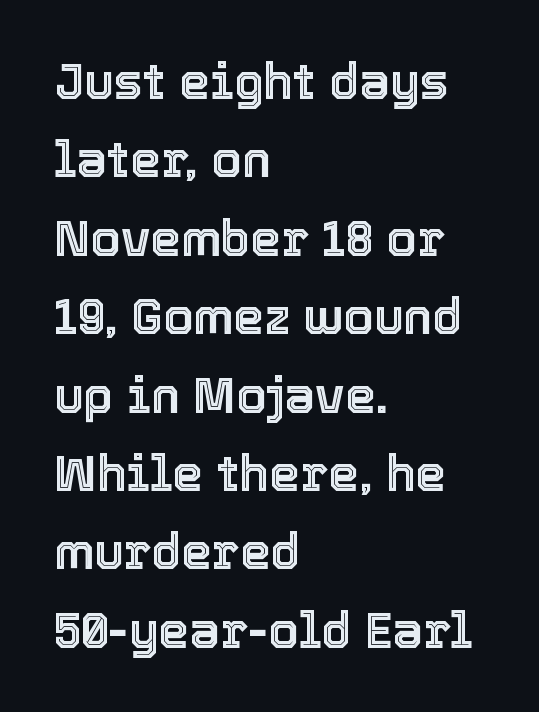
The image shows 49 px text type, upright; set left-aligned, normal line spacing (1.6x), normal letter spacing, not underlined; a medium x-height.
